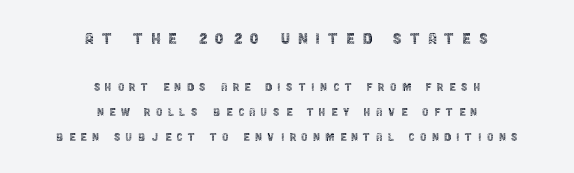
The image shows 20 px text type, upright; set centered, line spacing 1.8x, unusually wide letter spacing (+0.39 em), not underlined; the first (top) block is 1.43x larger.
